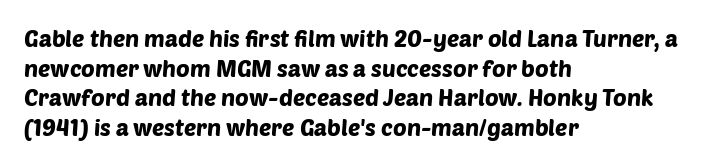
The image shows 23 px text type; set left-aligned, normal line spacing (1.29x), normal letter spacing, not underlined.
